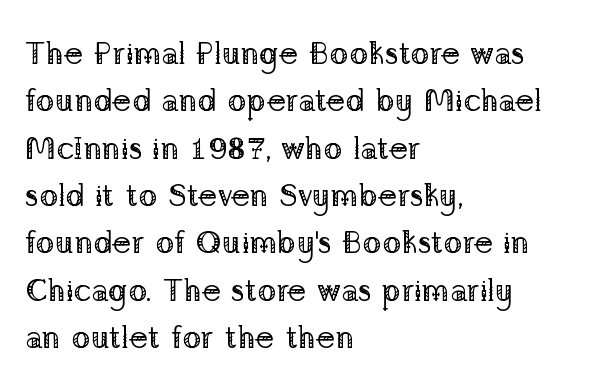
Regarding serifs, this sample has them. The string is rendered with underlining switched off. The passage shown is typed in a proportional face where columns would drift. The type sits square on the baseline with zero lean. The rows are spaced the way most documents space them.
